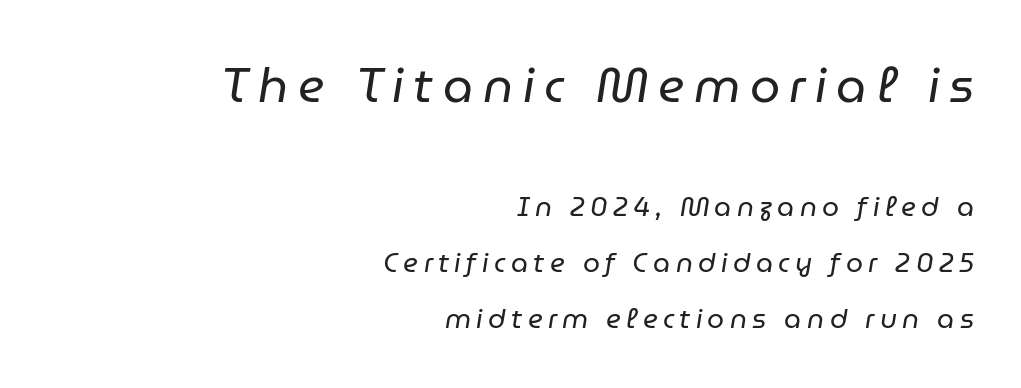
Q: Is the text bold? A: No.
Q: Is the text italic (slanted)? A: Yes, it leans right by about 9 degrees.
Q: Is the text underlined? A: No.
Q: How is the paragraph aligned? A: Right-aligned.
Q: Is the spacing between letters normal or unusually wide? A: Unusually wide.
Q: Is the spacing between lines tight, normal or loose? A: Loose.
Q: Which block of text is set in a larger size, the first (top) or the second (bottom)? A: The first (top) one.
Q: Width (condensed, normal, or wide)? A: Normal.
Q: Stroke contrast? A: Low.
Q: x-height? A: Medium.
Q: Monospaced? A: No.
